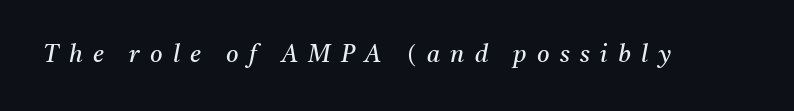
{"italic": "yes", "lean": "right", "slant_degrees": 11, "bold": "no", "underline": "no", "letter_spacing": "wide", "letter_spacing_em": 0.43, "glyph_px": 24}
